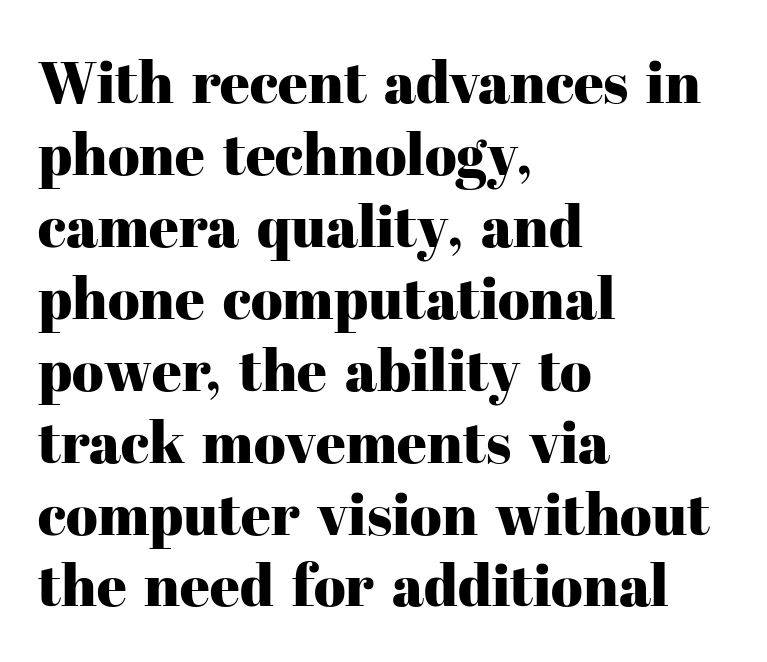
Q: Is the text italic (slanted)? A: No, it is upright.
Q: Is the typeface a serif or a sans-serif typeface? A: Serif.
Q: Is the text underlined? A: No.
Q: How is the paragraph aligned? A: Left-aligned.
Q: Is the spacing between letters normal or unusually wide? A: Normal.
Q: Width (condensed, normal, or wide)? A: Normal.
Q: Stroke contrast? A: High.
Q: x-height? A: Medium.
Q: Monospaced? A: No.
